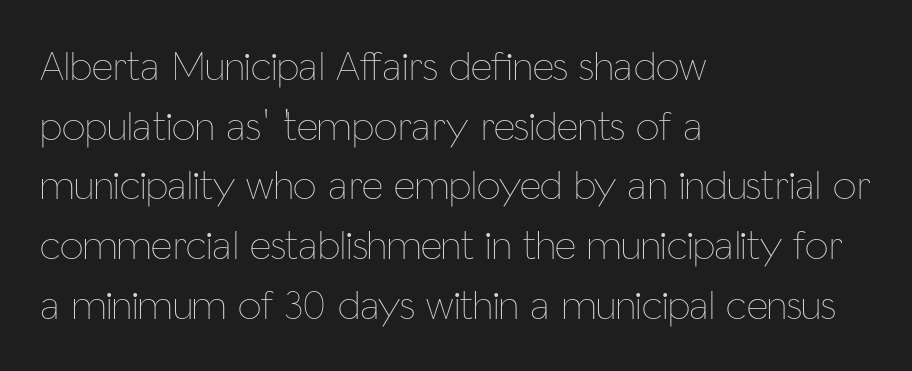
{"italic": "no", "bold": "no", "weight": "thin", "width": "condensed", "stroke_contrast": "low", "x_height": "medium", "monospaced": "no", "underline": "no", "align": "left", "line_spacing": "normal", "line_spacing_ratio": 1.42, "letter_spacing": "normal", "letter_spacing_em": 0.0, "glyph_px": 42}
